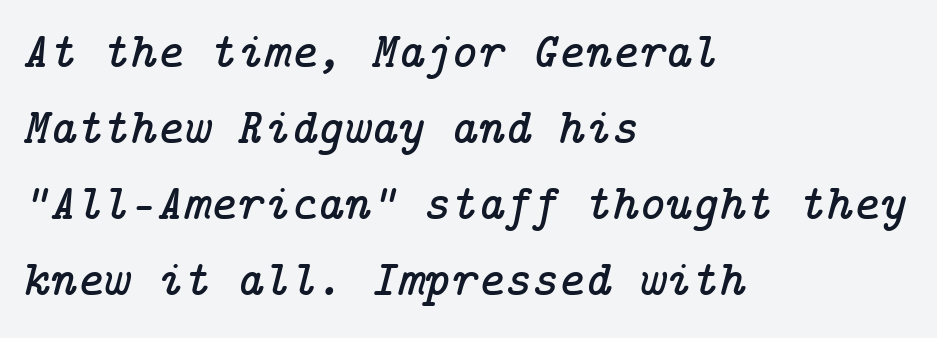
Q: Is the text italic (slanted)? A: Yes, it leans right by about 14 degrees.
Q: Is the typeface a serif or a sans-serif typeface? A: Serif.
Q: Is the text underlined? A: No.
Q: How is the paragraph aligned? A: Left-aligned.
Q: Is the spacing between letters normal or unusually wide? A: Normal.
Q: Is the spacing between lines tight, normal or loose? A: Normal.
Q: Width (condensed, normal, or wide)? A: Normal.
Q: Stroke contrast? A: Low.
Q: x-height? A: Medium.
